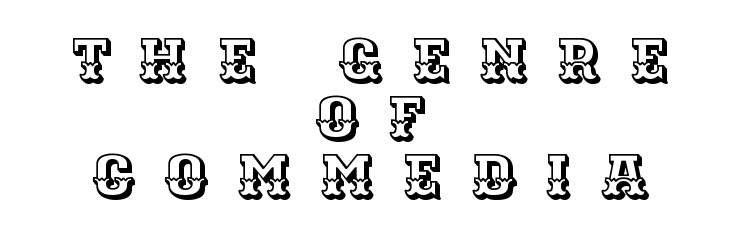
Tall strokes in this sample are plumb rather than angled. Interline gaps are noticeably narrow in this sample. Observe the wide spacing: letters keep a clear distance from each other. Teacher's note: observe the equal gaps on both sides — that is centered alignment. Check under the words: just untouched page. This sample has the flowing, uneven cadence of proportional lettering.
